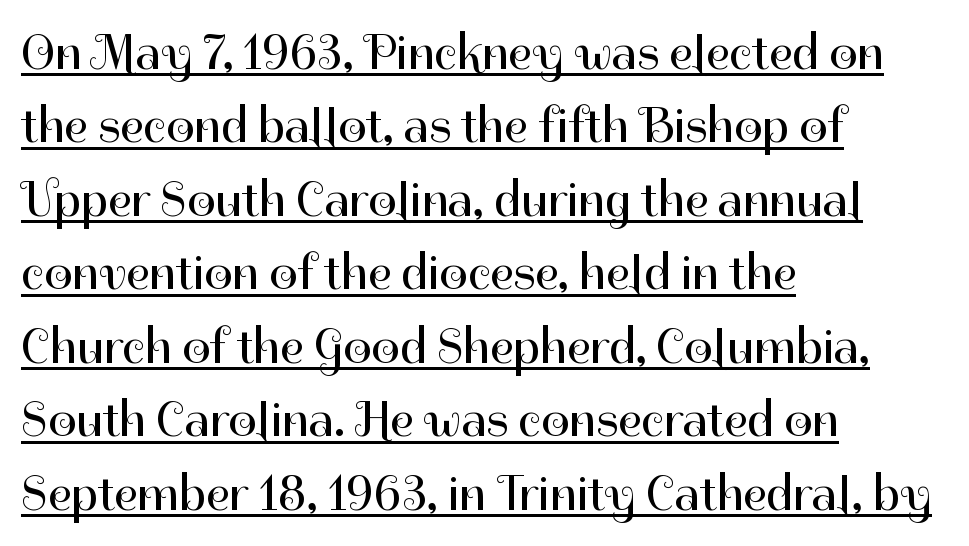
The image shows 50 px regular-weight sans-serif type, upright; set left-aligned, normal line spacing (1.47x), normal letter spacing, underlined; high stroke contrast and a medium x-height.
